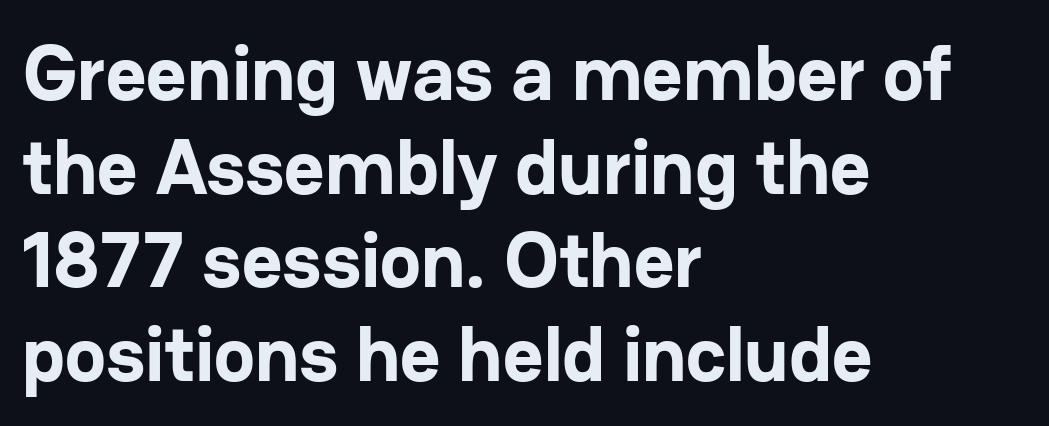
Q: Is the text bold? A: Yes.
Q: Is the text italic (slanted)? A: No, it is upright.
Q: Is the typeface a serif or a sans-serif typeface? A: Sans-serif.
Q: Is the text underlined? A: No.
Q: How is the paragraph aligned? A: Left-aligned.
Q: Is the spacing between letters normal or unusually wide? A: Normal.
Q: Width (condensed, normal, or wide)? A: Normal.
Q: Stroke contrast? A: Low.
Q: x-height? A: Medium.
Q: Monospaced? A: No.
